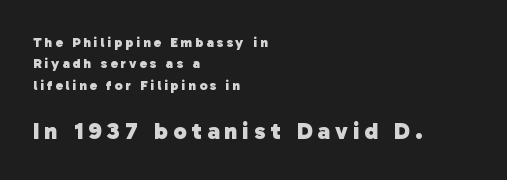
The image shows 24 px bold type; set left-aligned, normal line spacing (1.52x), unusually wide letter spacing (+0.21 em), not underlined; the second (bottom) block is 1.71x larger.
